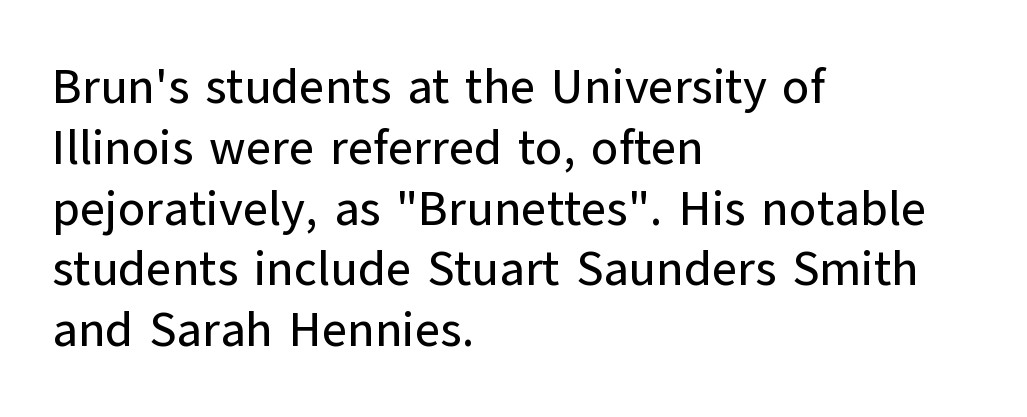
{"serif": "no", "italic": "no", "width": "normal", "stroke_contrast": "low", "x_height": "medium", "monospaced": "no", "underline": "no", "align": "left", "line_spacing_ratio": 1.24, "letter_spacing": "normal", "letter_spacing_em": 0.0, "glyph_px": 49}
